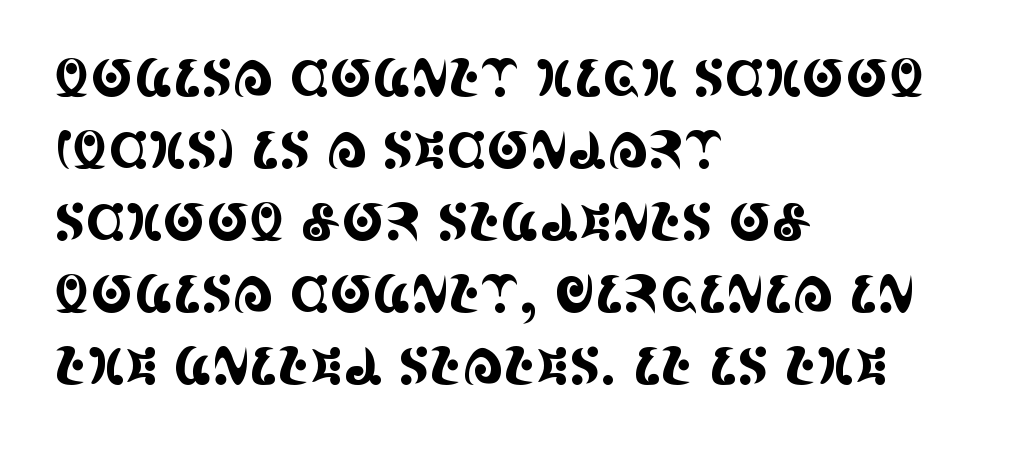
{"serif": "yes", "italic": "no", "width": "condensed", "x_height": "large", "monospaced": "no", "underline": "no", "align": "left", "line_spacing": "normal", "line_spacing_ratio": 1.41, "letter_spacing": "normal", "letter_spacing_em": 0.0, "glyph_px": 51}
